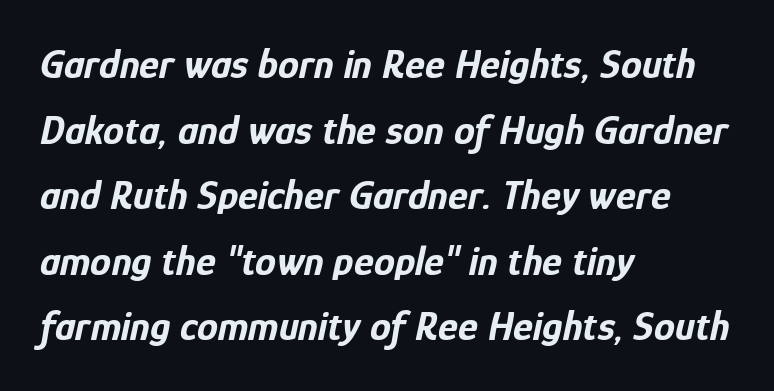
The image shows 42 px bold, condensed type, italic (leaning right); set left-aligned, normal line spacing (1.56x), normal letter spacing, not underlined; low stroke contrast and a medium x-height.
